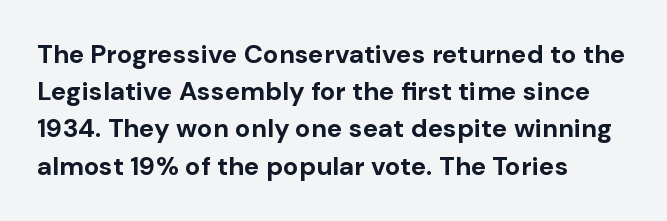
Notice how descenders clear the ascenders below comfortably — that's standard leading. Compared with an ordinary text face, these strokes are far heavier — a full bold. Compared with typical body copy, the letter spacing here is the same. Italic: no, the glyphs are upright roman. The rag falls on the right side of this text block. Descenders hang freely into open space.
